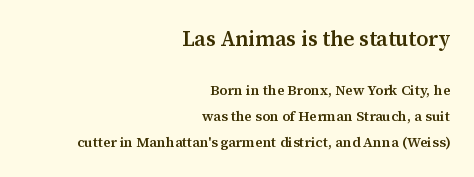
Q: Is the text bold? A: Semi-bold.
Q: Is the text italic (slanted)? A: No, it is upright.
Q: Is the text underlined? A: No.
Q: How is the paragraph aligned? A: Right-aligned.
Q: Is the spacing between letters normal or unusually wide? A: Normal.
Q: Which block of text is set in a larger size, the first (top) or the second (bottom)? A: The first (top) one.
